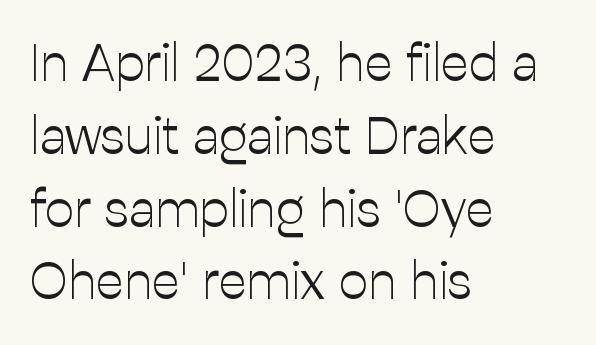
The image shows 52 px light sans-serif type, upright; set left-aligned, normal line spacing (1.4x), normal letter spacing, not underlined; low stroke contrast and a medium x-height.
